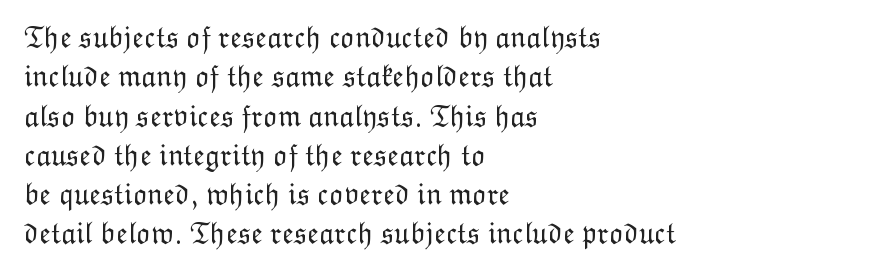
Q: Is the text bold? A: No.
Q: Is the text italic (slanted)? A: No, it is upright.
Q: Is the text underlined? A: No.
Q: How is the paragraph aligned? A: Left-aligned.
Q: Is the spacing between letters normal or unusually wide? A: Normal.
Q: Is the spacing between lines tight, normal or loose? A: Normal.
Q: Width (condensed, normal, or wide)? A: Normal.
Q: Stroke contrast? A: Low.
Q: x-height? A: Medium.
Q: Monospaced? A: No.
